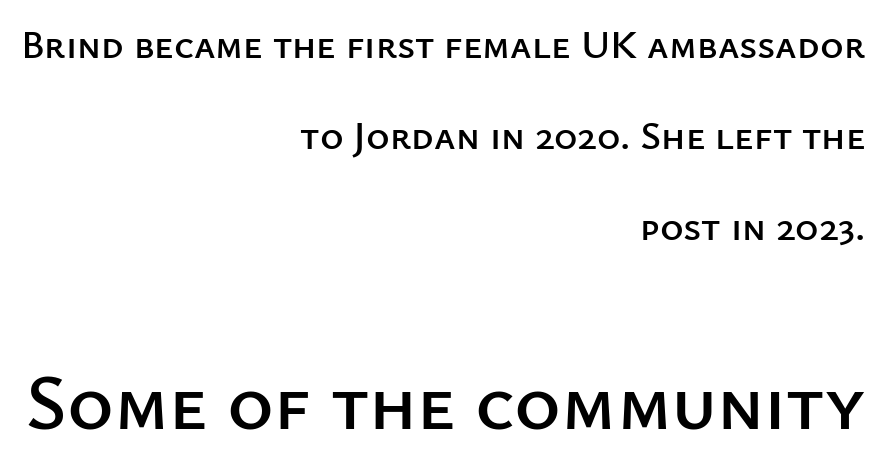
All the whitespace from short lines collects on the left. Nothing sits at the stroke ends, so this counts as sans-serif. Notice how the stems are strictly vertical — no italics here. The area under the type is left untouched. The designer dialed line spacing up above the default. You get the small type first, then a jump to larger type.
